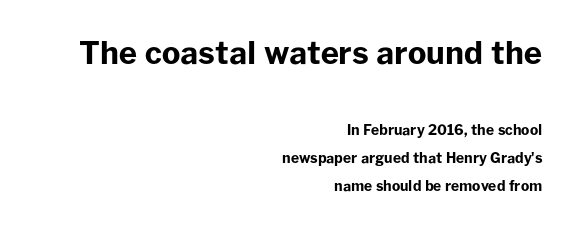
{"serif": "no", "italic": "no", "bold": "yes", "weight": "bold", "width": "normal", "stroke_contrast": "low", "x_height": "medium", "monospaced": "no", "underline": "no", "align": "right", "line_spacing": "loose", "line_spacing_ratio": 1.98, "letter_spacing": "normal", "letter_spacing_em": 0.0, "larger_block": "first", "size_ratio": 2.21, "glyph_px": 31}
